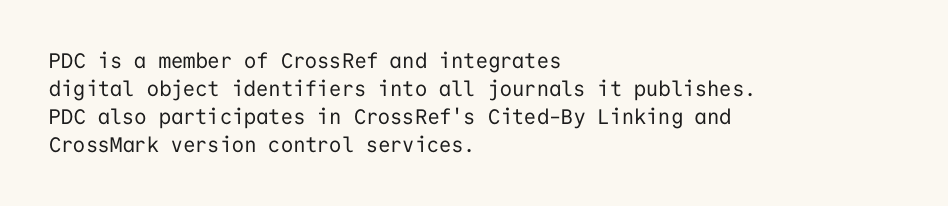
{"italic": "no", "bold": "no", "underline": "no", "align": "left", "line_spacing": "normal", "line_spacing_ratio": 1.33, "letter_spacing": "normal", "letter_spacing_em": 0.0, "glyph_px": 21}
